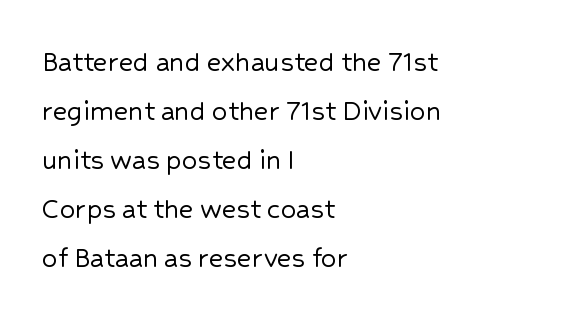
The image shows 31 px sans-serif type, upright; set left-aligned, normal line spacing (1.58x), normal letter spacing, not underlined; low stroke contrast and a medium x-height.
